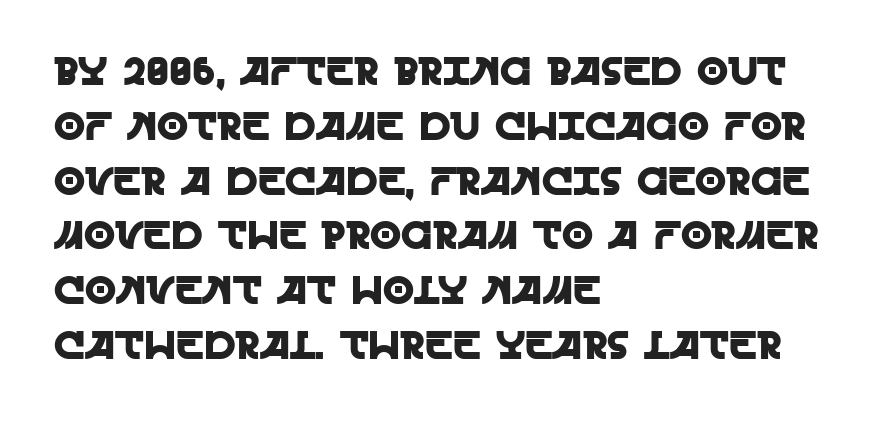
{"serif": "no", "italic": "no", "width": "normal", "x_height": "large", "monospaced": "no", "underline": "no", "align": "left", "line_spacing": "normal", "line_spacing_ratio": 1.37, "letter_spacing": "normal", "letter_spacing_em": 0.0, "glyph_px": 40}
